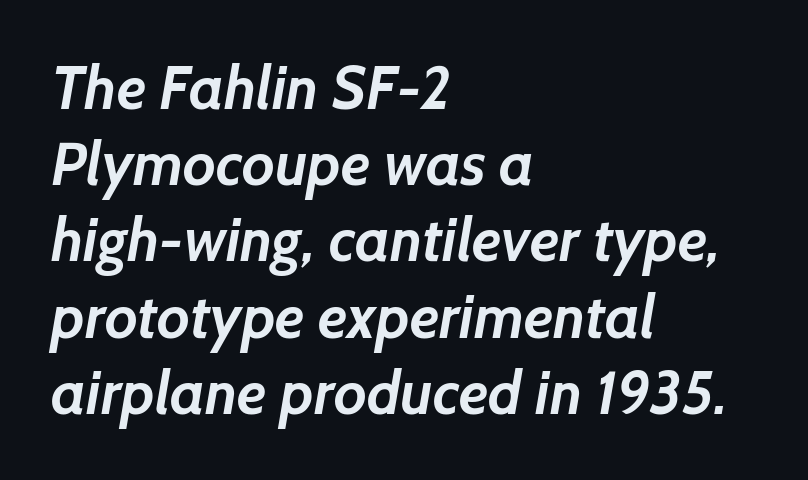
Q: Is the text bold? A: Yes.
Q: Is the typeface a serif or a sans-serif typeface? A: Sans-serif.
Q: Is the text underlined? A: No.
Q: How is the paragraph aligned? A: Left-aligned.
Q: Is the spacing between letters normal or unusually wide? A: Normal.
Q: Is the spacing between lines tight, normal or loose? A: Normal.
Q: Width (condensed, normal, or wide)? A: Normal.
Q: Stroke contrast? A: Low.
Q: x-height? A: Medium.
Q: Monospaced? A: No.
